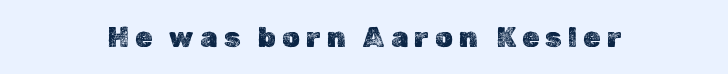
The image shows 28 px text type, upright; set centered, unusually wide letter spacing (+0.22 em), not underlined; a medium x-height.
